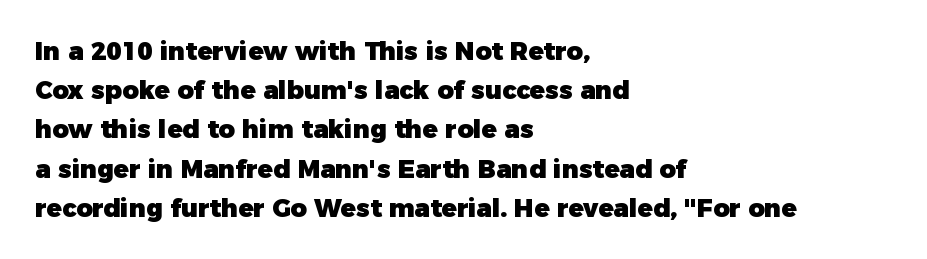
The image shows 25 px bold type, upright; set left-aligned, normal line spacing (1.57x), normal letter spacing, not underlined.
